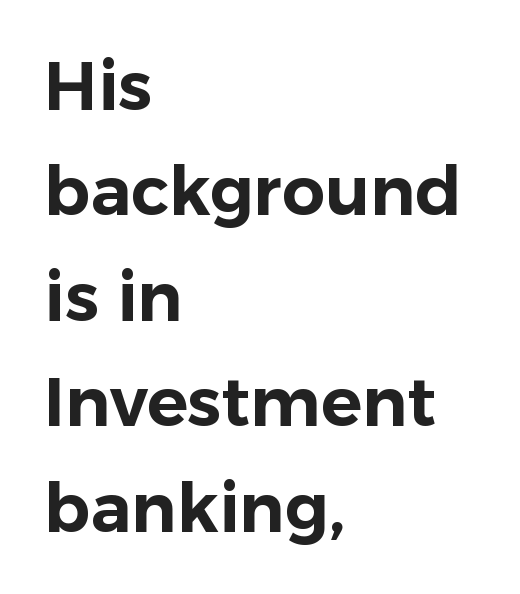
{"serif": "no", "italic": "no", "width": "normal", "stroke_contrast": "low", "x_height": "medium", "monospaced": "no", "underline": "no", "align": "left", "line_spacing": "normal", "line_spacing_ratio": 1.55, "letter_spacing": "normal", "letter_spacing_em": 0.0, "glyph_px": 68}
